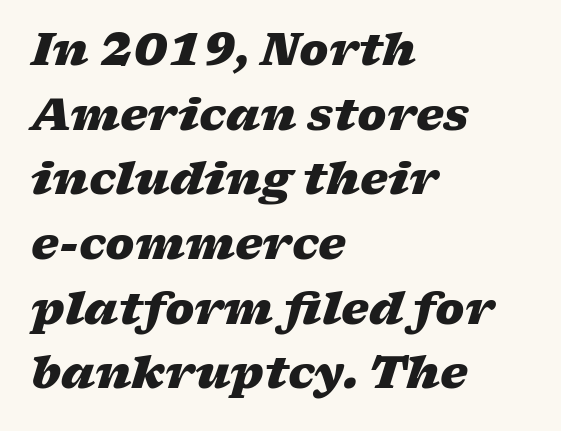
Vertically, the passage feels balanced, rows spaced as you'd expect. Beneath every word, the page is bare. Layout note: lines flush left. A full-strength bold gives these letters their thick strokes. Is this a fixed-width face? No — the glyphs have proportional, varying widths. Italic: yes, the glyphs are oblique.
